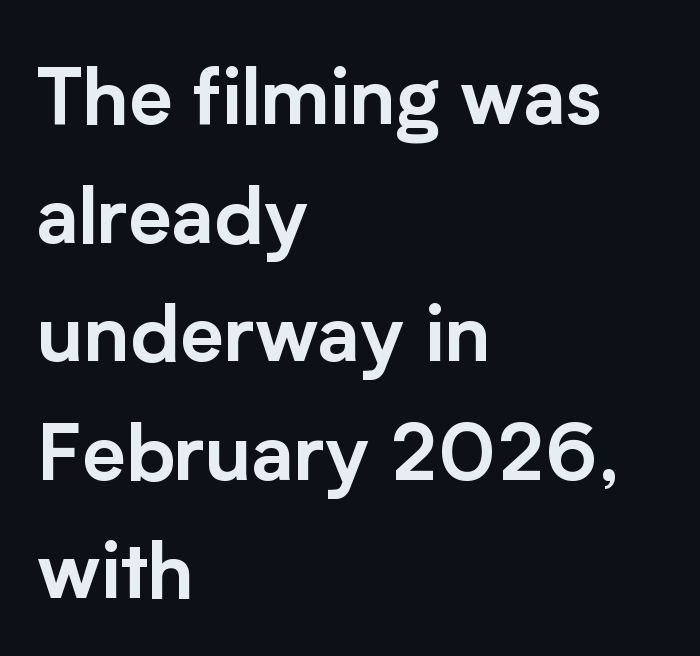
Q: Is the text italic (slanted)? A: No, it is upright.
Q: Is the typeface a serif or a sans-serif typeface? A: Sans-serif.
Q: Is the text underlined? A: No.
Q: How is the paragraph aligned? A: Left-aligned.
Q: Is the spacing between letters normal or unusually wide? A: Normal.
Q: Is the spacing between lines tight, normal or loose? A: Normal.
Q: Width (condensed, normal, or wide)? A: Normal.
Q: Stroke contrast? A: Low.
Q: x-height? A: Medium.
Q: Monospaced? A: No.
